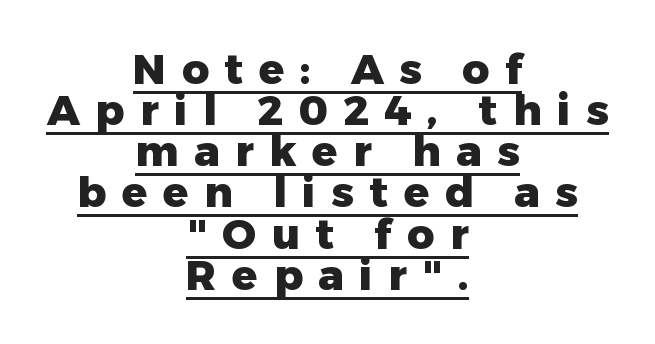
Q: Is the text bold? A: Yes.
Q: Is the text italic (slanted)? A: No, it is upright.
Q: Is the typeface a serif or a sans-serif typeface? A: Sans-serif.
Q: Is the text underlined? A: Yes.
Q: How is the paragraph aligned? A: Centered.
Q: Is the spacing between letters normal or unusually wide? A: Unusually wide.
Q: Is the spacing between lines tight, normal or loose? A: Tight.
Q: Width (condensed, normal, or wide)? A: Normal.
Q: Stroke contrast? A: Low.
Q: x-height? A: Medium.
Q: Monospaced? A: No.
